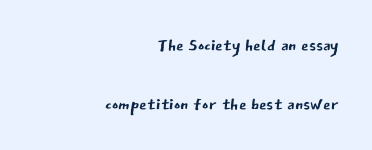
{"italic": "no", "bold": "no", "underline": "no", "align": "right", "line_spacing": "loose", "line_spacing_ratio": 2.45, "letter_spacing": "normal", "letter_spacing_em": 0.0, "glyph_px": 24}
